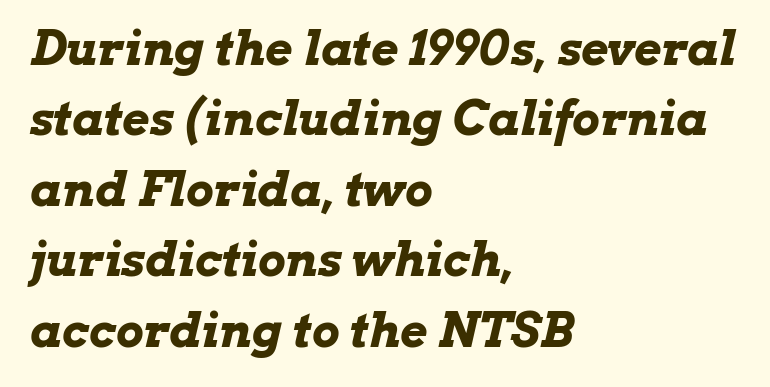
The image shows 47 px bold, wide type, italic (leaning right); set left-aligned, normal line spacing (1.5x), normal letter spacing, not underlined; low stroke contrast and a medium x-height.
